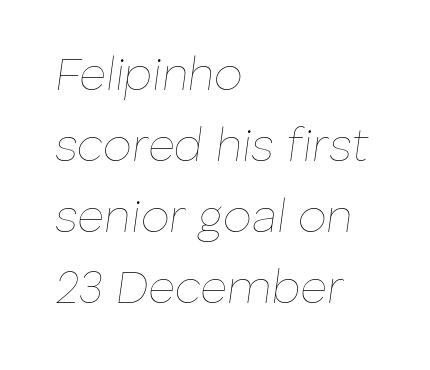
Q: Is the text bold? A: No.
Q: Is the text italic (slanted)? A: Yes, it leans right by about 8 degrees.
Q: Is the text underlined? A: No.
Q: How is the paragraph aligned? A: Left-aligned.
Q: Is the spacing between letters normal or unusually wide? A: Normal.
Q: Is the spacing between lines tight, normal or loose? A: Normal.
Q: Width (condensed, normal, or wide)? A: Normal.
Q: Stroke contrast? A: Low.
Q: x-height? A: Medium.
Q: Monospaced? A: No.
